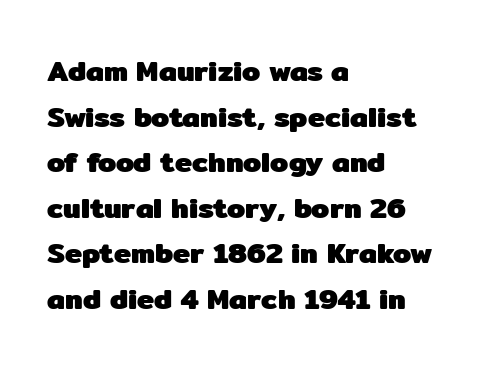
Q: Is the text bold? A: Yes.
Q: Is the text italic (slanted)? A: No, it is upright.
Q: Is the typeface a serif or a sans-serif typeface? A: Sans-serif.
Q: Is the text underlined? A: No.
Q: How is the paragraph aligned? A: Left-aligned.
Q: Is the spacing between letters normal or unusually wide? A: Normal.
Q: Is the spacing between lines tight, normal or loose? A: Normal.
Q: Width (condensed, normal, or wide)? A: Normal.
Q: Stroke contrast? A: Low.
Q: x-height? A: Medium.
Q: Monospaced? A: No.
